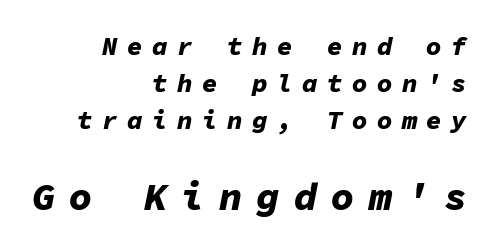
Q: Is the text bold? A: Yes.
Q: Is the text italic (slanted)? A: Yes, it leans right by about 11 degrees.
Q: Is the text underlined? A: No.
Q: How is the paragraph aligned? A: Right-aligned.
Q: Is the spacing between letters normal or unusually wide? A: Unusually wide.
Q: Is the spacing between lines tight, normal or loose? A: Normal.
Q: Which block of text is set in a larger size, the first (top) or the second (bottom)? A: The second (bottom) one.
Q: Width (condensed, normal, or wide)? A: Normal.
Q: Stroke contrast? A: Low.
Q: x-height? A: Medium.
Q: Monospaced? A: Yes.
